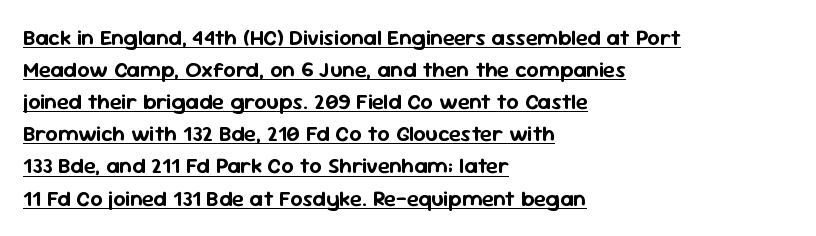
Q: Is the text italic (slanted)? A: No, it is upright.
Q: Is the text underlined? A: Yes.
Q: How is the paragraph aligned? A: Left-aligned.
Q: Is the spacing between letters normal or unusually wide? A: Normal.
Q: Is the spacing between lines tight, normal or loose? A: Normal.
